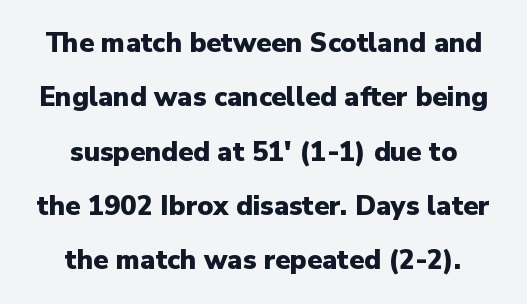
{"italic": "no", "bold": "yes", "underline": "no", "align": "center", "line_spacing": "loose", "line_spacing_ratio": 2.01, "letter_spacing": "normal", "letter_spacing_em": 0.0, "glyph_px": 27}
